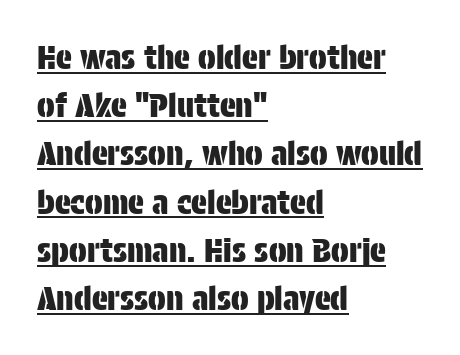
The image shows 33 px condensed sans-serif type, upright; set left-aligned, normal line spacing (1.46x), normal letter spacing, underlined; low stroke contrast and a large x-height.
